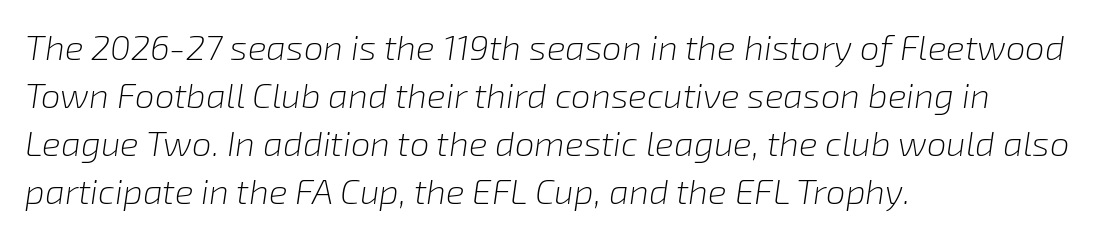
Q: Is the text bold? A: No.
Q: Is the text italic (slanted)? A: Yes, it leans right by about 8 degrees.
Q: Is the text underlined? A: No.
Q: How is the paragraph aligned? A: Left-aligned.
Q: Is the spacing between letters normal or unusually wide? A: Normal.
Q: Is the spacing between lines tight, normal or loose? A: Normal.
Q: Width (condensed, normal, or wide)? A: Normal.
Q: Stroke contrast? A: Low.
Q: x-height? A: Medium.
Q: Monospaced? A: No.
